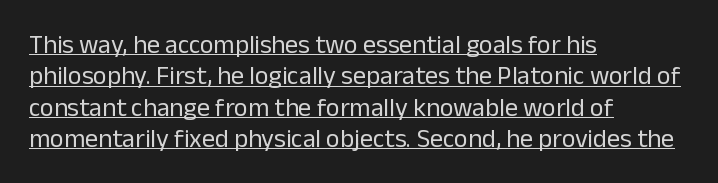
The image shows 26 px text type, upright; set left-aligned, line spacing 1.21x, normal letter spacing, underlined.
